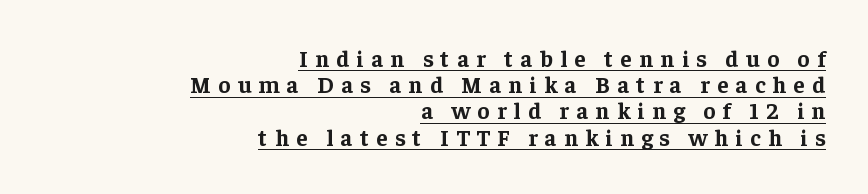
Q: Is the text bold? A: Yes.
Q: Is the text italic (slanted)? A: No, it is upright.
Q: Is the text underlined? A: Yes.
Q: How is the paragraph aligned? A: Right-aligned.
Q: Is the spacing between letters normal or unusually wide? A: Unusually wide.
Q: Is the spacing between lines tight, normal or loose? A: Tight.
